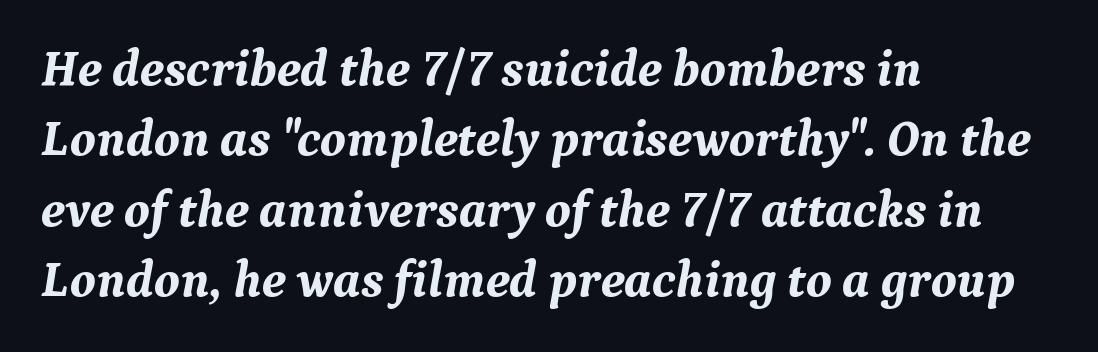
The image shows 51 px bold serif type, italic (leaning right); set left-aligned, normal line spacing (1.38x), normal letter spacing, not underlined; medium stroke contrast and a medium x-height.
